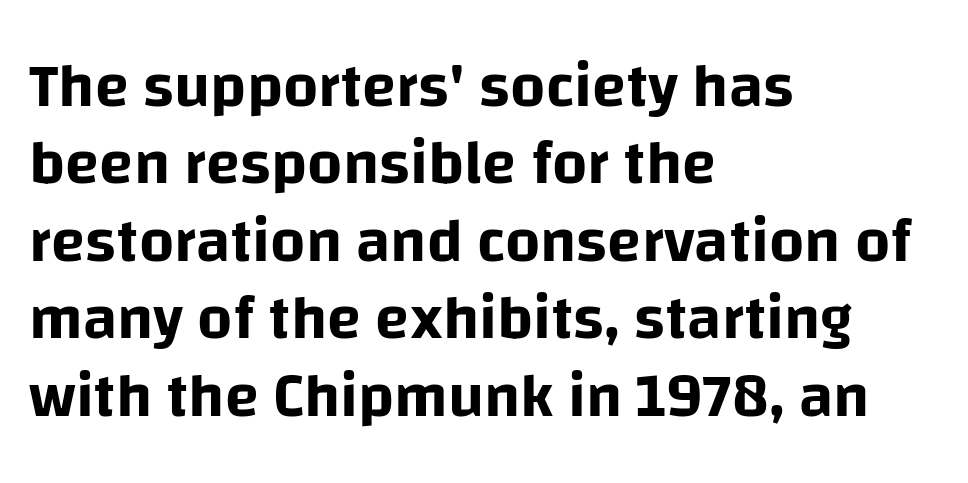
Q: Is the text italic (slanted)? A: No, it is upright.
Q: Is the typeface a serif or a sans-serif typeface? A: Sans-serif.
Q: Is the text underlined? A: No.
Q: How is the paragraph aligned? A: Left-aligned.
Q: Is the spacing between letters normal or unusually wide? A: Normal.
Q: Is the spacing between lines tight, normal or loose? A: Normal.
Q: Width (condensed, normal, or wide)? A: Normal.
Q: Stroke contrast? A: Low.
Q: x-height? A: Large.
Q: Monospaced? A: No.
